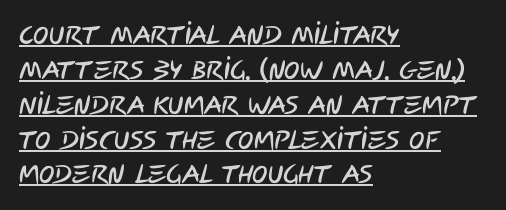
Visually the block forms a straight wall on the left and a jagged coastline on the right. Honestly, the underline is the first thing you notice here. The horizontal fit of the characters is conventional and even. Leading matches the norm, producing a regular column.
